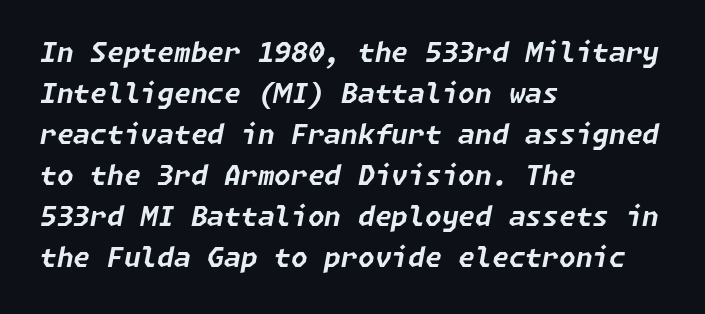
This rendering uses left alignment, leaving the right contour irregular. A typesetter would call this leading conventional body-copy spacing. A bare baseline throughout the passage. The letters sit at their default tracking, neither squeezed nor spread. Designer's note — italics engaged.
